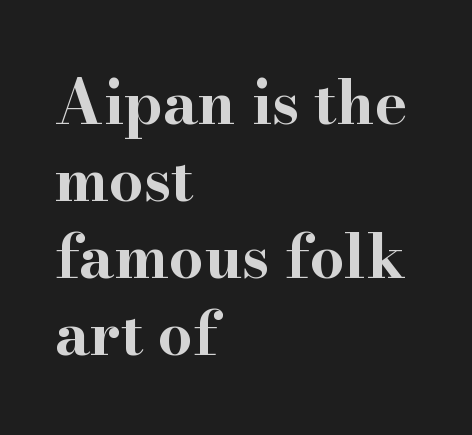
The image shows 61 px bold, wide serif type, upright; set left-aligned, normal line spacing (1.26x), normal letter spacing, not underlined; high stroke contrast and a small x-height.
